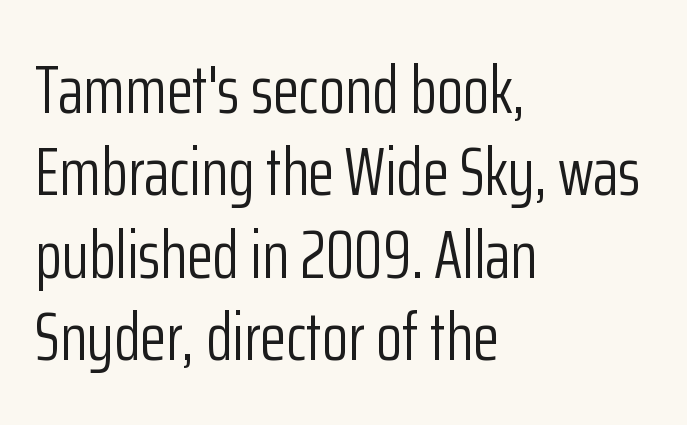
Q: Is the text bold? A: No.
Q: Is the text italic (slanted)? A: No, it is upright.
Q: Is the typeface a serif or a sans-serif typeface? A: Sans-serif.
Q: Is the text underlined? A: No.
Q: How is the paragraph aligned? A: Left-aligned.
Q: Is the spacing between letters normal or unusually wide? A: Normal.
Q: Width (condensed, normal, or wide)? A: Condensed.
Q: Stroke contrast? A: Low.
Q: x-height? A: Medium.
Q: Monospaced? A: No.
